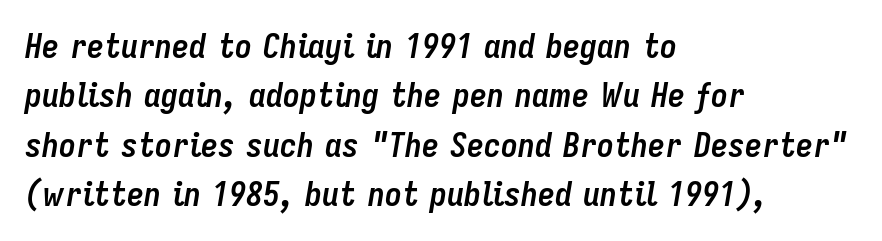
{"italic": "yes", "lean": "right", "slant_degrees": 9, "bold": "yes", "weight": "semibold", "width": "condensed", "stroke_contrast": "low", "x_height": "medium", "monospaced": "no", "underline": "no", "align": "left", "line_spacing": "normal", "line_spacing_ratio": 1.45, "letter_spacing": "normal", "letter_spacing_em": 0.0, "glyph_px": 34}
